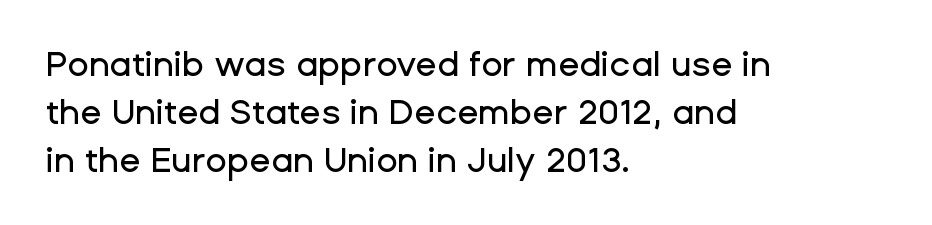
When letters stand straight like this, we call the style roman or upright. The leading is moderate, giving the passage an even texture. A typesetter would call this proportional, since set widths differ per character. Check where the strokes stop: nothing finishes them off — pure sans. The letterforms sit shoulder to shoulder at normal distance. The specimen omits any rule beneath the text block's lines.
